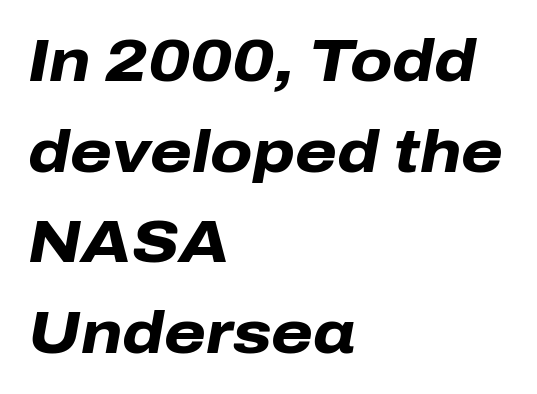
{"italic": "yes", "lean": "right", "slant_degrees": 10, "bold": "yes", "weight": "heavy", "width": "normal", "stroke_contrast": "low", "x_height": "medium", "monospaced": "no", "underline": "no", "align": "left", "line_spacing": "normal", "line_spacing_ratio": 1.51, "letter_spacing": "normal", "letter_spacing_em": 0.0, "glyph_px": 60}
